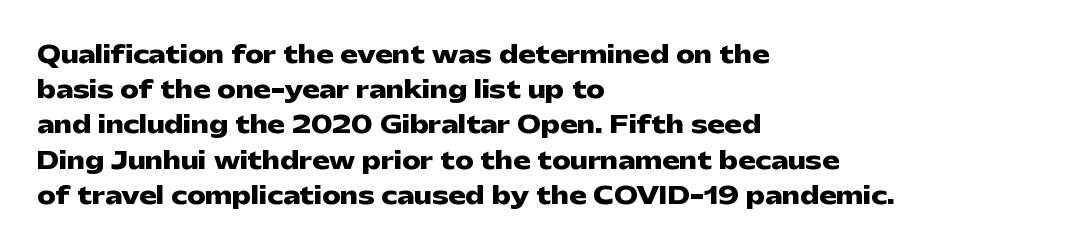
{"italic": "no", "bold": "yes", "underline": "no", "align": "left", "line_spacing": "normal", "line_spacing_ratio": 1.53, "letter_spacing": "normal", "letter_spacing_em": 0.0, "glyph_px": 23}
